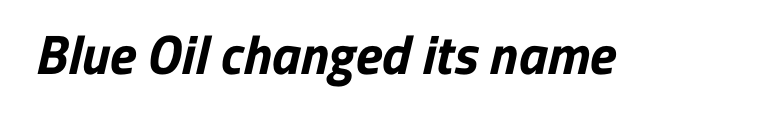
The image shows 55 px bold sans-serif type; set normal letter spacing, not underlined; low stroke contrast and a medium x-height.
